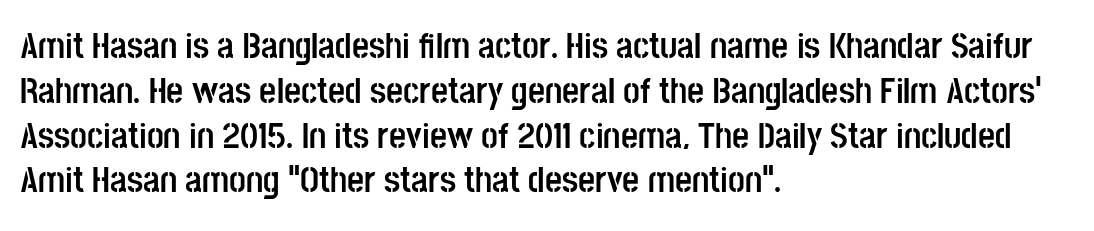
{"serif": "no", "italic": "no", "bold": "yes", "weight": "semibold", "width": "condensed", "stroke_contrast": "low", "x_height": "large", "monospaced": "no", "underline": "no", "align": "left", "line_spacing_ratio": 1.21, "letter_spacing": "normal", "letter_spacing_em": 0.0, "glyph_px": 37}
